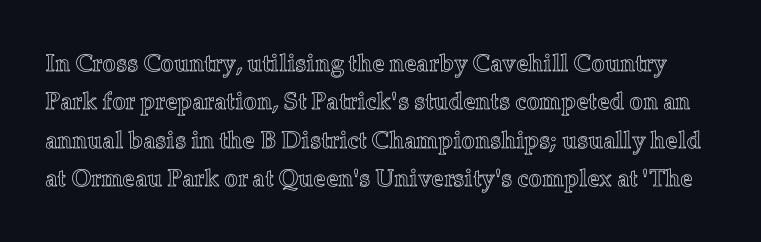
{"italic": "no", "underline": "no", "line_spacing": "normal", "line_spacing_ratio": 1.6, "letter_spacing": "normal", "letter_spacing_em": 0.0, "glyph_px": 24}
